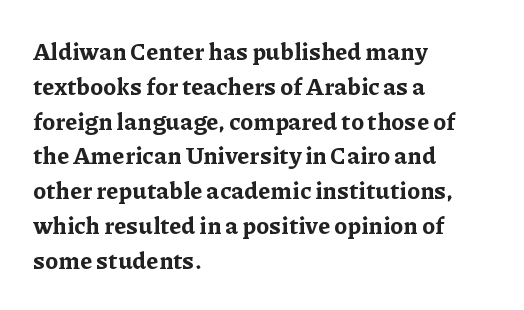
Nope, not italic — everything's standing straight. The passage shown has conventional tracking throughout. Bold? Absolutely — the strokes are thick and heavy. If you drew a ruler down the left edge, every line would touch it. The gap between lines stays unmarked. Horizontal bands of white between lines are of average thickness.
